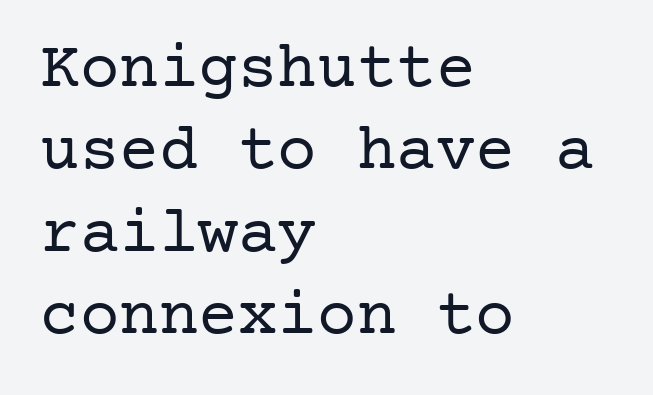
{"serif": "yes", "italic": "no", "bold": "no", "weight": "regular", "width": "normal", "stroke_contrast": "low", "x_height": "medium", "underline": "no", "align": "left", "line_spacing": "normal", "line_spacing_ratio": 1.25, "letter_spacing": "normal", "letter_spacing_em": 0.0, "glyph_px": 66}
